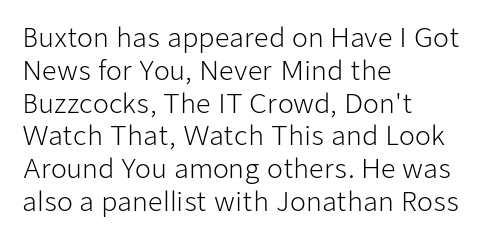
The image shows 26 px text type, upright; set left-aligned, normal line spacing (1.26x), normal letter spacing, not underlined.
